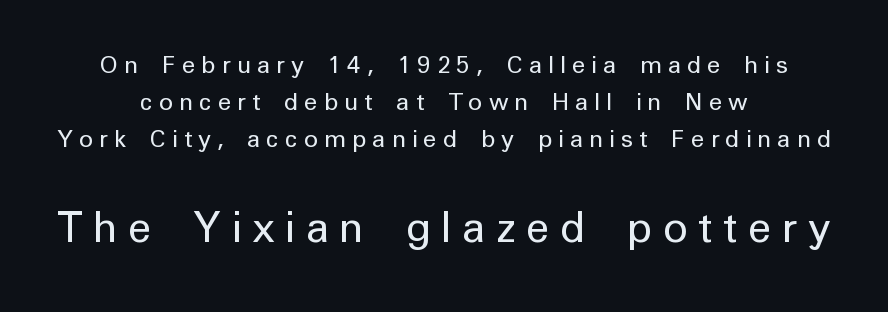
Q: Is the text bold? A: No.
Q: Is the text italic (slanted)? A: No, it is upright.
Q: Is the typeface a serif or a sans-serif typeface? A: Sans-serif.
Q: Is the text underlined? A: No.
Q: How is the paragraph aligned? A: Centered.
Q: Is the spacing between letters normal or unusually wide? A: Unusually wide.
Q: Is the spacing between lines tight, normal or loose? A: Normal.
Q: Which block of text is set in a larger size, the first (top) or the second (bottom)? A: The second (bottom) one.
Q: Width (condensed, normal, or wide)? A: Normal.
Q: Stroke contrast? A: Low.
Q: x-height? A: Medium.
Q: Monospaced? A: No.
